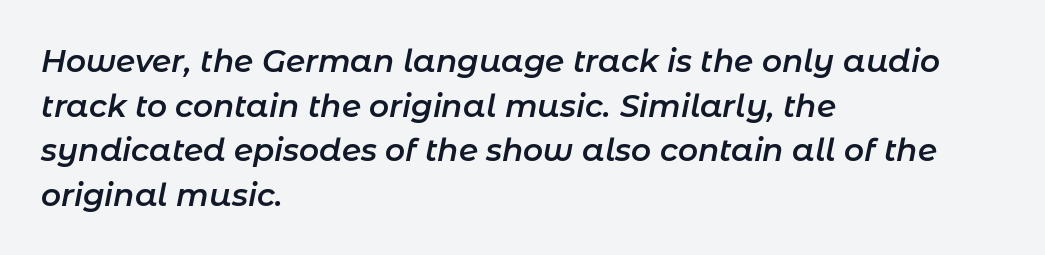
The image shows 31 px semibold type, italic (leaning right); set left-aligned, normal line spacing (1.44x), normal letter spacing, not underlined; low stroke contrast and a medium x-height.
